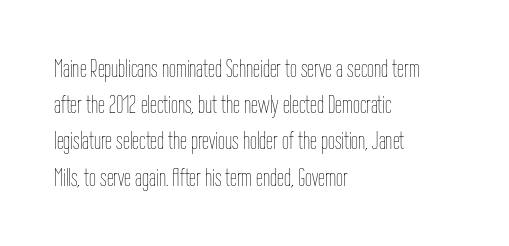
Q: Is the text bold? A: No.
Q: Is the text italic (slanted)? A: No, it is upright.
Q: Is the text underlined? A: No.
Q: How is the paragraph aligned? A: Left-aligned.
Q: Is the spacing between letters normal or unusually wide? A: Normal.
Q: Is the spacing between lines tight, normal or loose? A: Normal.
